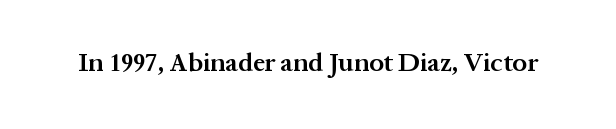
Q: Is the text bold? A: Semi-bold.
Q: Is the text italic (slanted)? A: No, it is upright.
Q: Is the text underlined? A: No.
Q: Is the spacing between letters normal or unusually wide? A: Normal.
